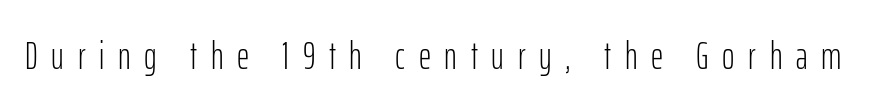
{"serif": "no", "italic": "no", "bold": "no", "weight": "light", "width": "condensed", "stroke_contrast": "low", "x_height": "medium", "monospaced": "no", "underline": "no", "letter_spacing": "wide", "letter_spacing_em": 0.36, "glyph_px": 38}
